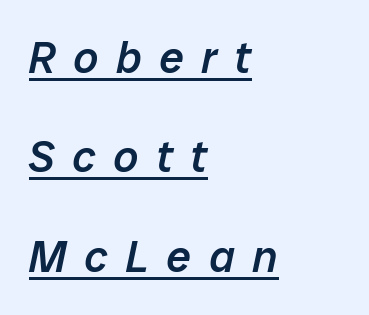
Note the varied advance widths — an 'i' is clearly narrower than an 'm'. How are the letters spaced? Widely, with obvious added tracking. The words here are underlined. Set as a demibold, roughly 600 on the weight scale. The lines in this sample share a left origin and differ only in where they stop. Posture: slanted.
